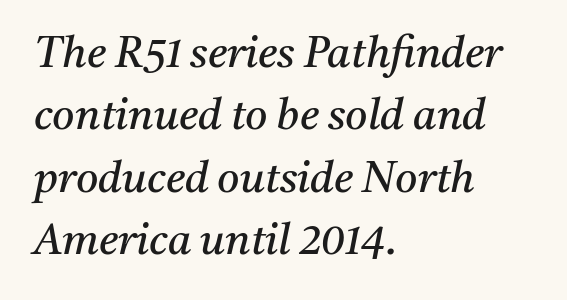
{"serif": "yes", "italic": "yes", "lean": "right", "slant_degrees": 11, "bold": "no", "weight": "regular", "width": "normal", "stroke_contrast": "medium", "x_height": "medium", "monospaced": "no", "underline": "no", "align": "left", "line_spacing": "normal", "line_spacing_ratio": 1.45, "letter_spacing": "normal", "letter_spacing_em": 0.0, "glyph_px": 43}
